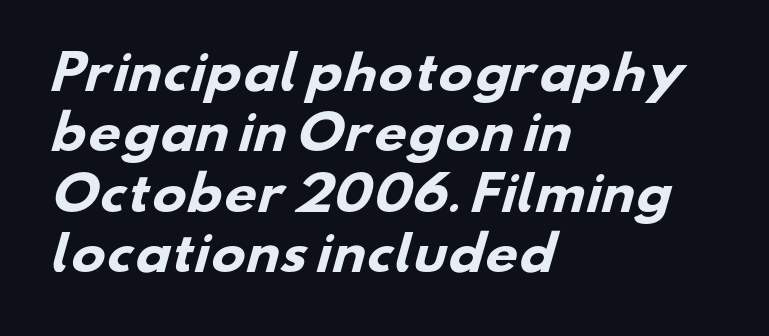
{"serif": "no", "bold": "yes", "weight": "heavy", "width": "wide", "stroke_contrast": "low", "x_height": "small", "monospaced": "no", "underline": "no", "align": "left", "line_spacing": "normal", "line_spacing_ratio": 1.31, "letter_spacing": "normal", "letter_spacing_em": 0.0, "glyph_px": 46}
